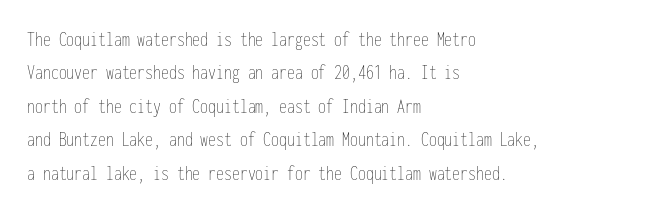
Q: Is the text bold? A: No.
Q: Is the text italic (slanted)? A: No, it is upright.
Q: Is the text underlined? A: No.
Q: How is the paragraph aligned? A: Left-aligned.
Q: Is the spacing between letters normal or unusually wide? A: Normal.
Q: Is the spacing between lines tight, normal or loose? A: Normal.
